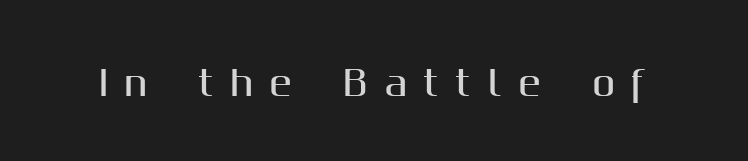
Q: Is the text italic (slanted)? A: No, it is upright.
Q: Is the typeface a serif or a sans-serif typeface? A: Sans-serif.
Q: Is the text underlined? A: No.
Q: Is the spacing between letters normal or unusually wide? A: Unusually wide.
Q: Width (condensed, normal, or wide)? A: Normal.
Q: Stroke contrast? A: Medium.
Q: x-height? A: Medium.
Q: Monospaced? A: No.
